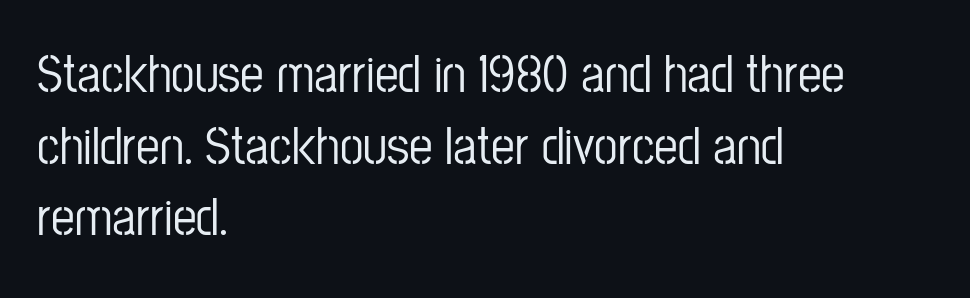
{"serif": "no", "italic": "no", "width": "condensed", "stroke_contrast": "low", "x_height": "medium", "monospaced": "no", "underline": "no", "align": "left", "line_spacing": "normal", "line_spacing_ratio": 1.35, "letter_spacing": "normal", "letter_spacing_em": 0.0, "glyph_px": 53}
